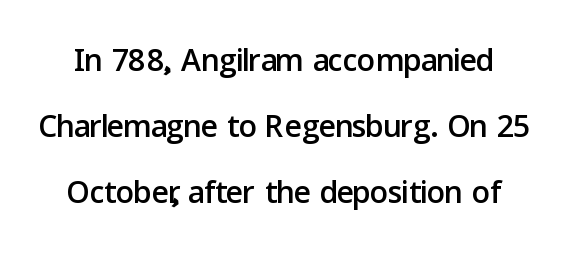
The image shows 45 px sans-serif type, upright; set normal line spacing (1.47x), normal letter spacing, not underlined; low stroke contrast and a medium x-height.
